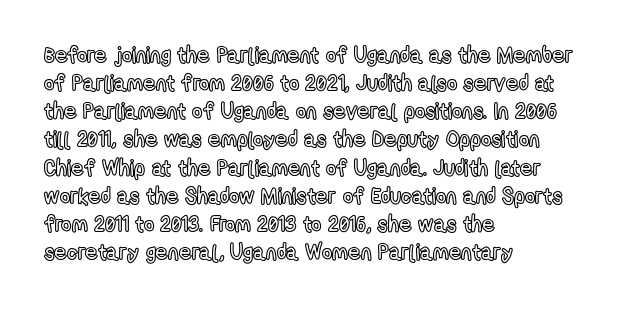
{"italic": "no", "underline": "no", "align": "left", "line_spacing": "normal", "line_spacing_ratio": 1.28, "letter_spacing": "normal", "letter_spacing_em": 0.0, "glyph_px": 22}
